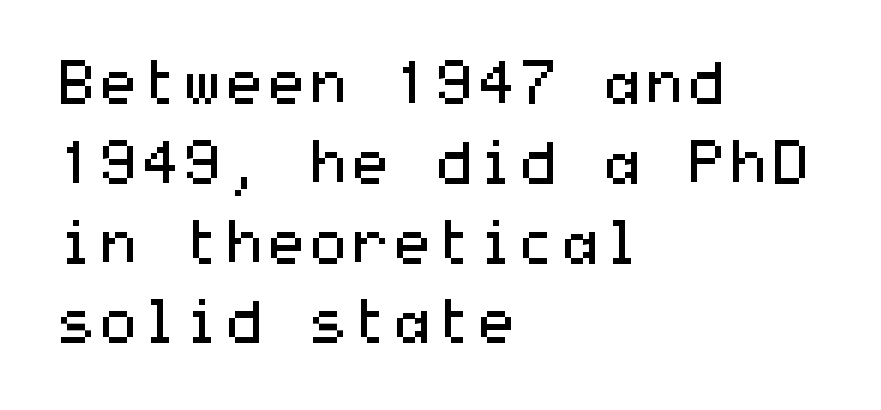
Q: Is the text bold? A: No.
Q: Is the text italic (slanted)? A: No, it is upright.
Q: Is the typeface a serif or a sans-serif typeface? A: Sans-serif.
Q: Is the text underlined? A: No.
Q: How is the paragraph aligned? A: Left-aligned.
Q: Is the spacing between letters normal or unusually wide? A: Normal.
Q: Is the spacing between lines tight, normal or loose? A: Normal.
Q: Width (condensed, normal, or wide)? A: Wide.
Q: Stroke contrast? A: Medium.
Q: x-height? A: Medium.
